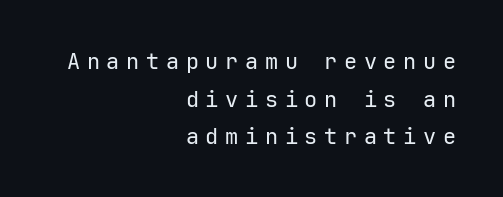
Q: Is the text bold? A: No.
Q: Is the text italic (slanted)? A: No, it is upright.
Q: Is the text underlined? A: No.
Q: How is the paragraph aligned? A: Right-aligned.
Q: Is the spacing between letters normal or unusually wide? A: Unusually wide.
